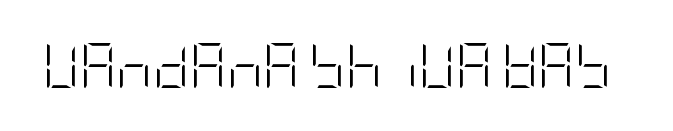
The image shows 45 px light, condensed sans-serif type, upright; set normal letter spacing, not underlined; low stroke contrast and a large x-height.
